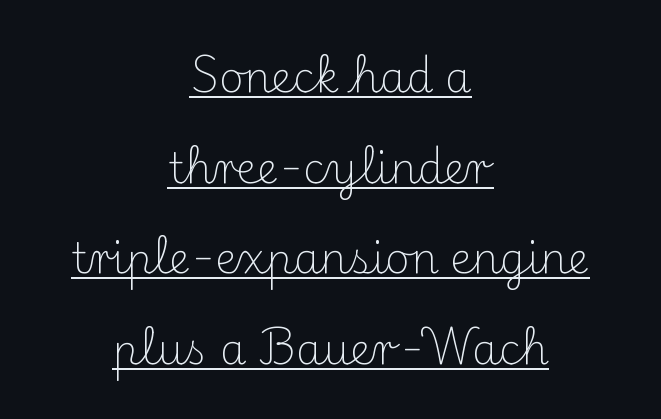
The image shows 42 px light serif type, upright; set centered, loose line spacing (2.16x), normal letter spacing, underlined; medium stroke contrast and a small x-height.
